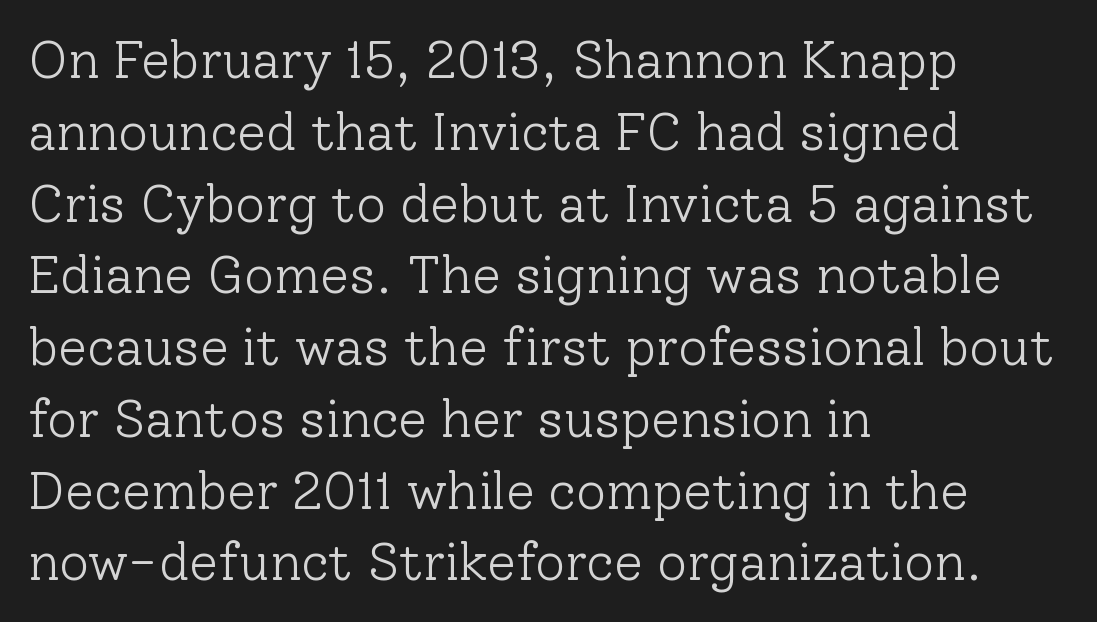
The image shows 52 px light serif type, upright; set left-aligned, normal line spacing (1.38x), normal letter spacing, not underlined; low stroke contrast and a medium x-height.
